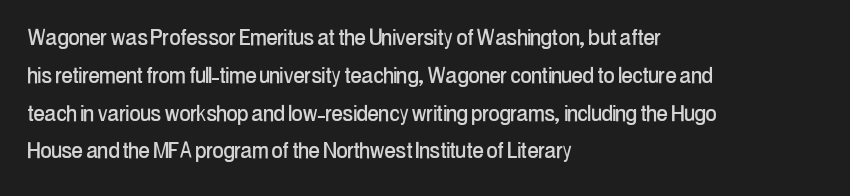
Q: Is the text italic (slanted)? A: No, it is upright.
Q: Is the text underlined? A: No.
Q: How is the paragraph aligned? A: Left-aligned.
Q: Is the spacing between letters normal or unusually wide? A: Normal.
Q: Is the spacing between lines tight, normal or loose? A: Normal.
